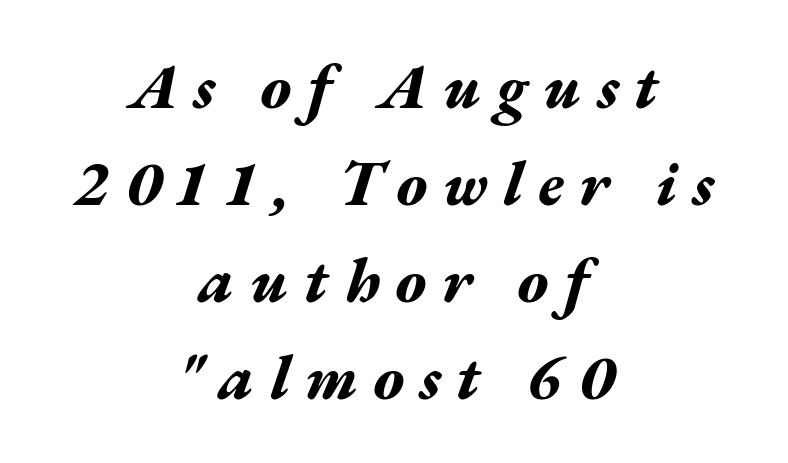
Q: Is the text bold? A: Yes.
Q: Is the text italic (slanted)? A: Yes, it leans right by about 17 degrees.
Q: Is the text underlined? A: No.
Q: How is the paragraph aligned? A: Centered.
Q: Is the spacing between letters normal or unusually wide? A: Unusually wide.
Q: Is the spacing between lines tight, normal or loose? A: Normal.
Q: Width (condensed, normal, or wide)? A: Wide.
Q: Stroke contrast? A: Medium.
Q: x-height? A: Medium.
Q: Monospaced? A: No.
